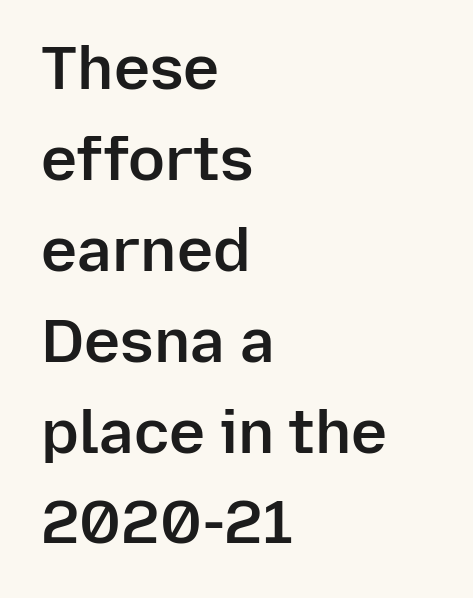
Is this a fixed-width face? No — the glyphs have proportional, varying widths. The string is rendered with underlining switched off. Compared with an ordinary text face, these strokes are moderately heavier — a semibold. Characters remain perfectly vertical along every line. Each word holds together tightly as a unit, with standard inter-letter gaps.
